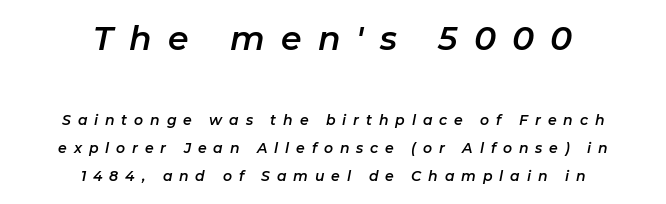
Descenders hang freely into open space. Size contrast runs from large at the top to small at the bottom. The axis of the letterforms is tilted away from vertical. Is this a fixed-width face? No — the glyphs have proportional, varying widths. Each new line begins a long way beneath the previous one.
